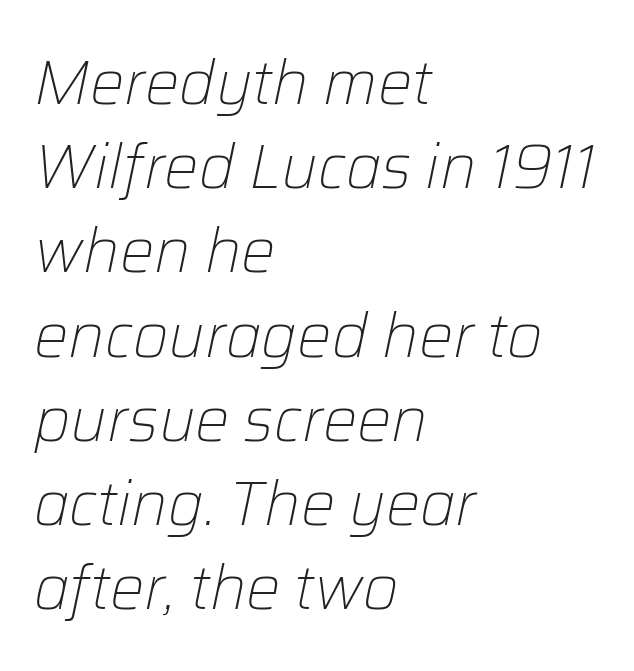
The typesetting does not lean heavy: it is not bold. The block of text has a typical density, with ordinary space between rows. The glyphs are unaccompanied by any horizontal stroke below them. Here the designer chose a conventional face with non-uniform glyph widths. Nothing unusual about the tracking: characters are spaced as the font intends. The rag falls on the right side of this text block.
